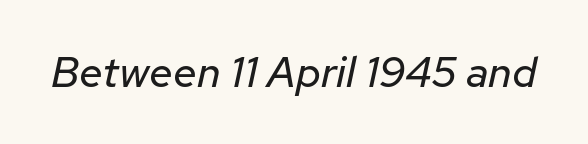
{"italic": "yes", "lean": "right", "slant_degrees": 12, "bold": "no", "weight": "regular", "width": "normal", "stroke_contrast": "low", "x_height": "medium", "monospaced": "no", "underline": "no", "letter_spacing": "normal", "letter_spacing_em": 0.0, "glyph_px": 43}
